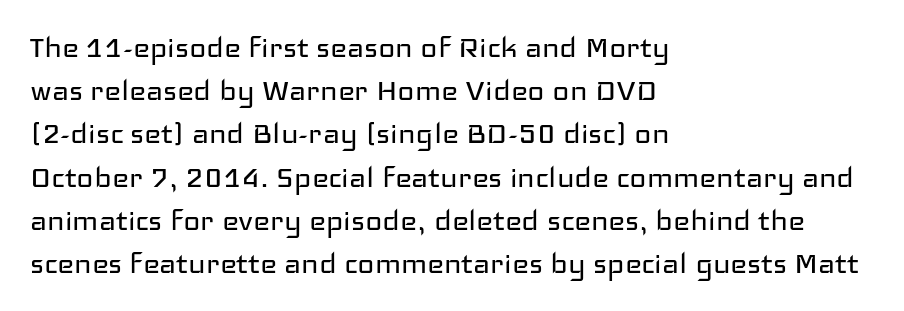
Vertical strokes here are truly vertical. These lines are composed in type without serifs. The space beneath each line is pristine and unruled. Notice how the passage keeps a crisp vertical edge on the left only. The rendering keeps characters at their native spacing. Compared with a typical body face, this is equally light or lighter still.
